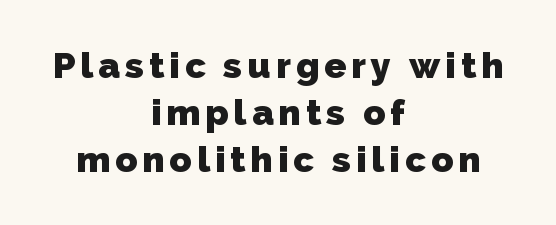
The image shows 36 px heavy sans-serif type; set centered, normal line spacing (1.3x), not underlined; low stroke contrast and a medium x-height.
